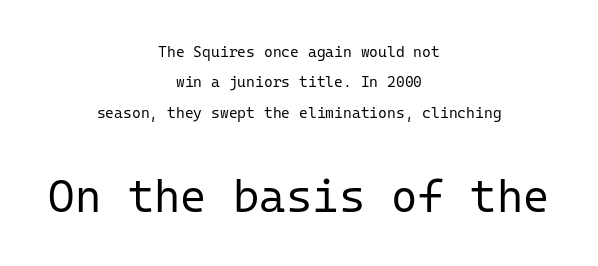
Q: Is the text bold? A: No.
Q: Is the text italic (slanted)? A: No, it is upright.
Q: Is the typeface a serif or a sans-serif typeface? A: Sans-serif.
Q: Is the text underlined? A: No.
Q: How is the paragraph aligned? A: Centered.
Q: Is the spacing between letters normal or unusually wide? A: Normal.
Q: Is the spacing between lines tight, normal or loose? A: Loose.
Q: Which block of text is set in a larger size, the first (top) or the second (bottom)? A: The second (bottom) one.
Q: Width (condensed, normal, or wide)? A: Normal.
Q: Stroke contrast? A: Low.
Q: x-height? A: Medium.
Q: Monospaced? A: Yes.
